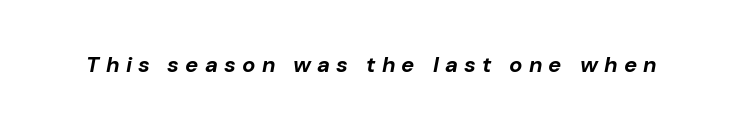
{"italic": "yes", "lean": "right", "slant_degrees": 10, "bold": "yes", "underline": "no", "letter_spacing": "wide", "letter_spacing_em": 0.28, "glyph_px": 22}
